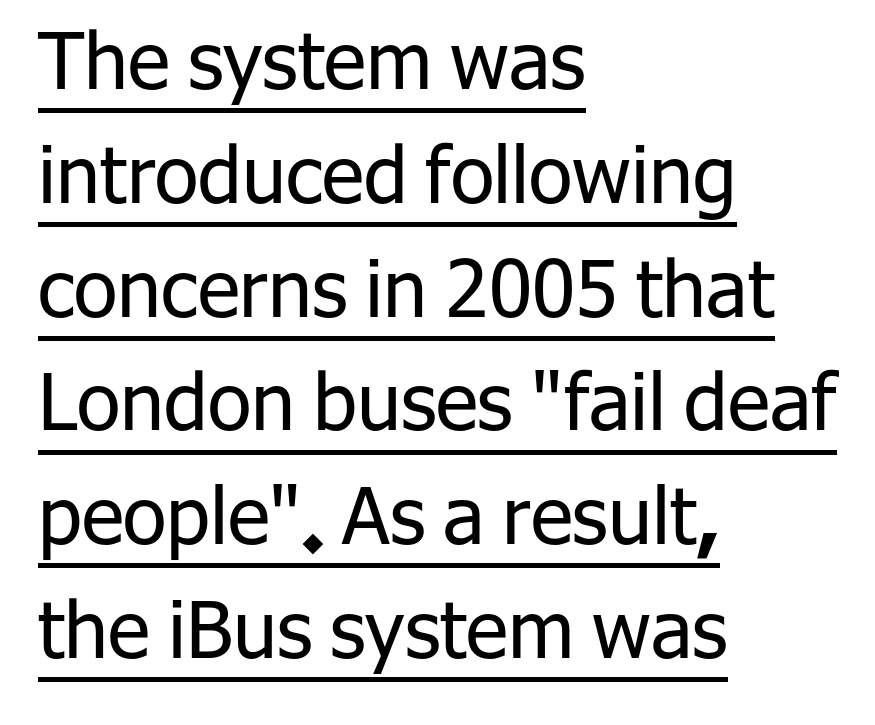
{"serif": "no", "italic": "no", "bold": "no", "weight": "regular", "width": "normal", "stroke_contrast": "low", "x_height": "medium", "monospaced": "no", "underline": "yes", "align": "left", "line_spacing": "normal", "line_spacing_ratio": 1.44, "letter_spacing": "normal", "letter_spacing_em": 0.0, "glyph_px": 79}
